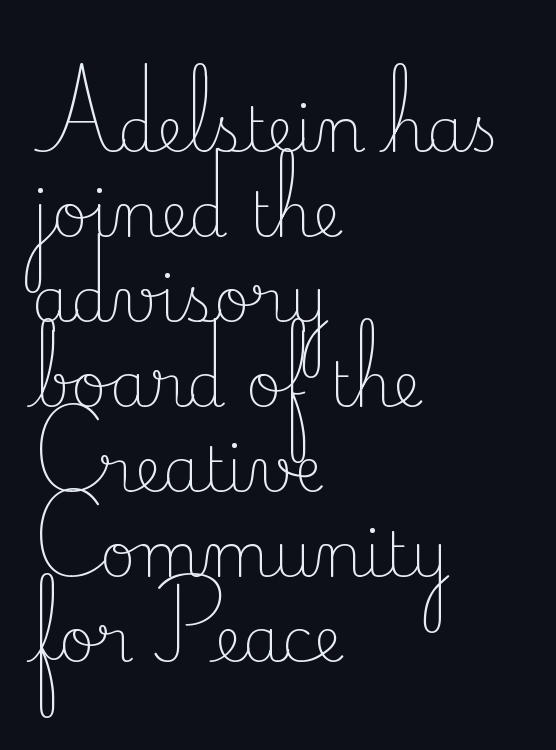
{"serif": "yes", "italic": "no", "bold": "no", "weight": "light", "width": "normal", "stroke_contrast": "low", "x_height": "small", "monospaced": "no", "underline": "no", "align": "left", "line_spacing": "normal", "line_spacing_ratio": 1.37, "letter_spacing": "normal", "letter_spacing_em": 0.0, "glyph_px": 62}
